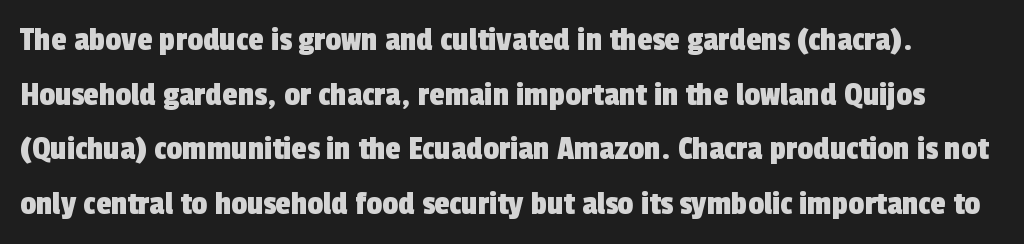
Glyph-to-glyph distance matches everyday printed text. Quick note: underline off. In terms of leading, this rendering sits right in the middle. Varying glyph widths throughout — classic text-font behaviour. A sans-serif font was chosen for this passage.
